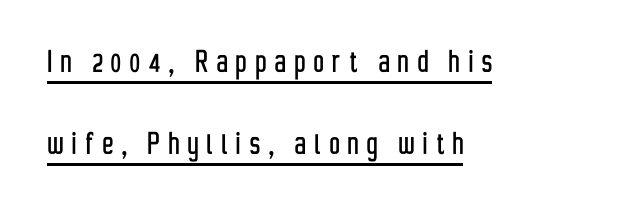
What kind of face is this? One without serifs — a sans. The line texture is sparse and dotted thanks to wide tracking. In terms of leading, this rendering errs on the spacious side. The lettering stays uniformly vertical, giving the passage a roman look. Visually the block forms a straight wall on the left and a jagged coastline on the right. This sample has the flowing, uneven cadence of proportional lettering.
